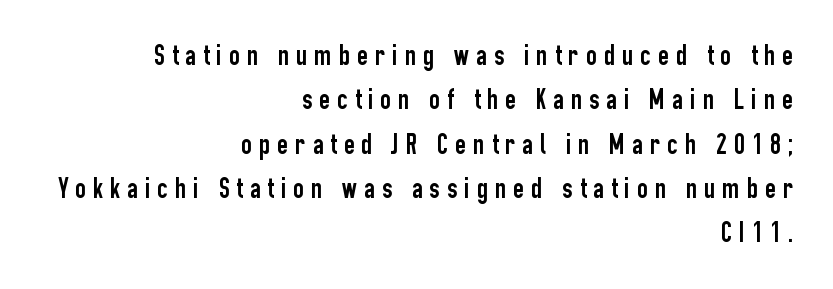
This sample uses an upright cut, with every glyph sitting square on the baseline. Do the characters align in a grid? No, the font is proportional. Each letter's strokes conclude bluntly, with no projecting serifs. Check the space under the baseline: it is left empty.
